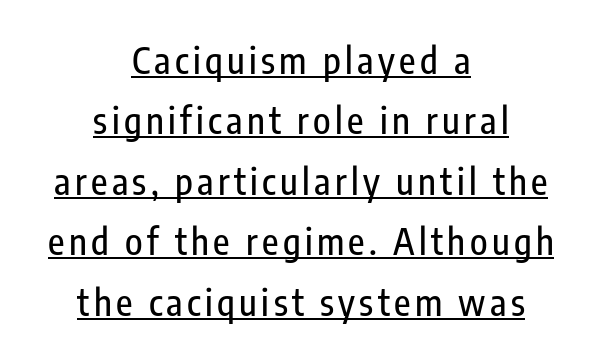
{"serif": "no", "italic": "no", "width": "condensed", "stroke_contrast": "low", "x_height": "medium", "monospaced": "no", "underline": "yes", "align": "center", "line_spacing": "normal", "line_spacing_ratio": 1.68, "glyph_px": 36}
